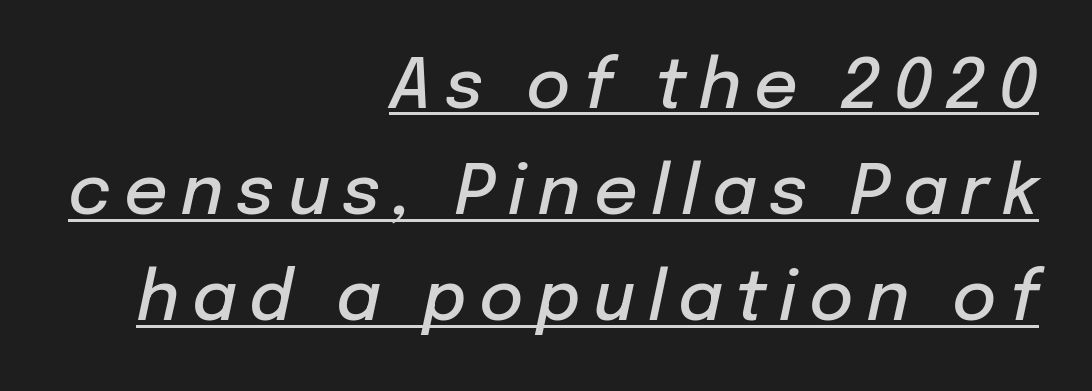
Q: Is the text bold? A: Semi-bold.
Q: Is the text italic (slanted)? A: Yes, it leans right by about 12 degrees.
Q: Is the text underlined? A: Yes.
Q: How is the paragraph aligned? A: Right-aligned.
Q: Is the spacing between lines tight, normal or loose? A: Normal.
Q: Width (condensed, normal, or wide)? A: Normal.
Q: Stroke contrast? A: Low.
Q: x-height? A: Medium.
Q: Monospaced? A: No.
